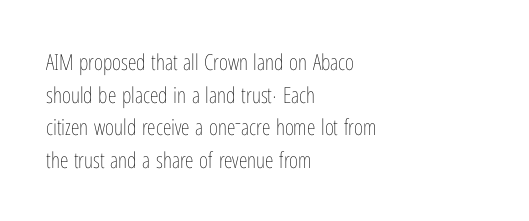
Q: Is the text bold? A: No.
Q: Is the text italic (slanted)? A: No, it is upright.
Q: Is the text underlined? A: No.
Q: How is the paragraph aligned? A: Left-aligned.
Q: Is the spacing between letters normal or unusually wide? A: Normal.
Q: Is the spacing between lines tight, normal or loose? A: Normal.
